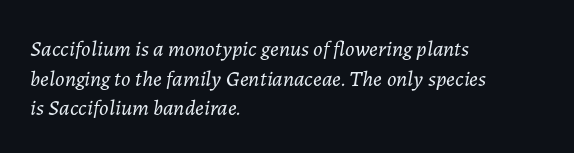
The image shows 22 px text type, italic (leaning right); set left-aligned, normal line spacing (1.35x), normal letter spacing, not underlined.
